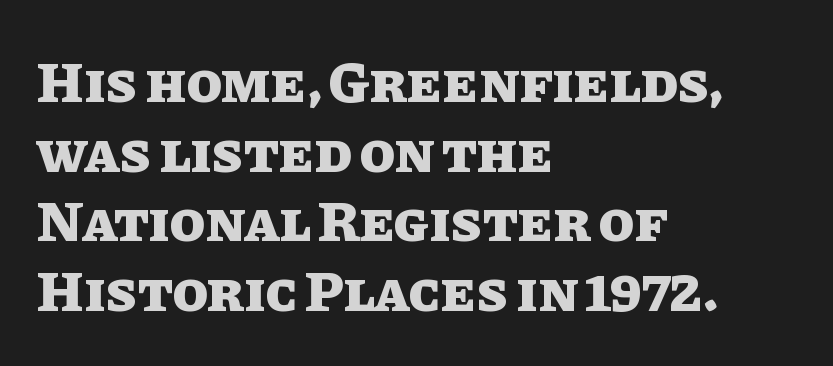
Q: Is the text bold? A: Yes.
Q: Is the text italic (slanted)? A: No, it is upright.
Q: Is the text underlined? A: No.
Q: How is the paragraph aligned? A: Left-aligned.
Q: Is the spacing between letters normal or unusually wide? A: Normal.
Q: Width (condensed, normal, or wide)? A: Normal.
Q: Stroke contrast? A: Low.
Q: x-height? A: Large.
Q: Monospaced? A: No.
